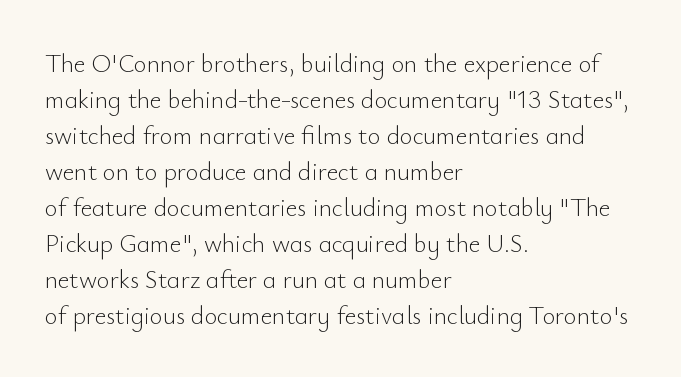
{"italic": "no", "bold": "no", "underline": "no", "align": "left", "line_spacing": "normal", "line_spacing_ratio": 1.44, "letter_spacing": "normal", "letter_spacing_em": 0.0, "glyph_px": 25}
